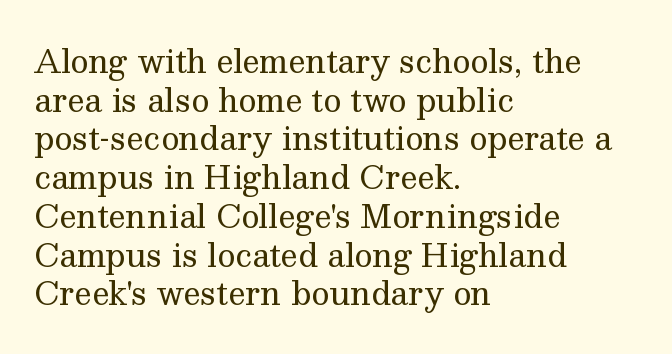
{"serif": "yes", "italic": "no", "bold": "no", "weight": "regular", "width": "normal", "stroke_contrast": "medium", "x_height": "medium", "monospaced": "no", "underline": "no", "align": "left", "line_spacing": "normal", "line_spacing_ratio": 1.25, "letter_spacing": "normal", "letter_spacing_em": 0.0, "glyph_px": 31}
